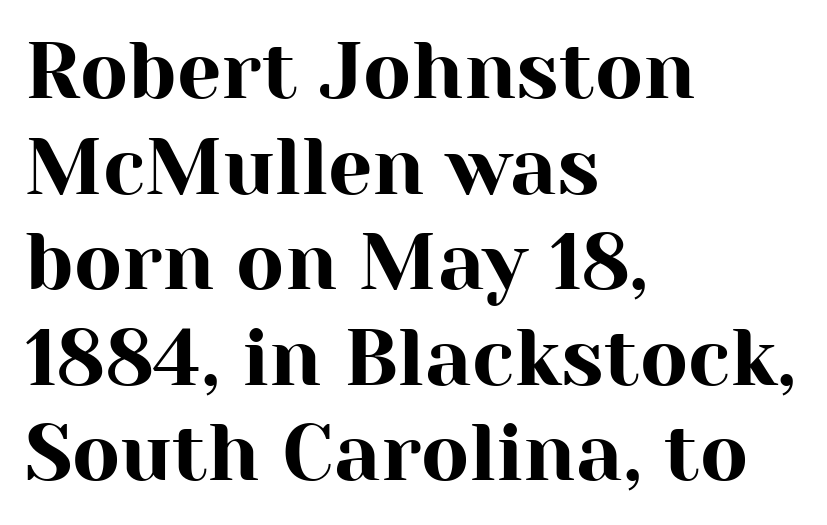
{"serif": "yes", "italic": "no", "width": "normal", "stroke_contrast": "high", "x_height": "medium", "monospaced": "no", "underline": "no", "align": "left", "line_spacing_ratio": 1.21, "letter_spacing": "normal", "letter_spacing_em": 0.0, "glyph_px": 79}
